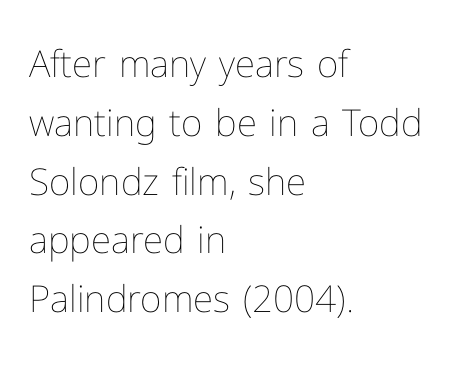
{"italic": "no", "bold": "no", "weight": "thin", "width": "normal", "stroke_contrast": "low", "x_height": "medium", "monospaced": "no", "underline": "no", "align": "left", "line_spacing": "normal", "line_spacing_ratio": 1.59, "letter_spacing": "normal", "letter_spacing_em": 0.0, "glyph_px": 37}
